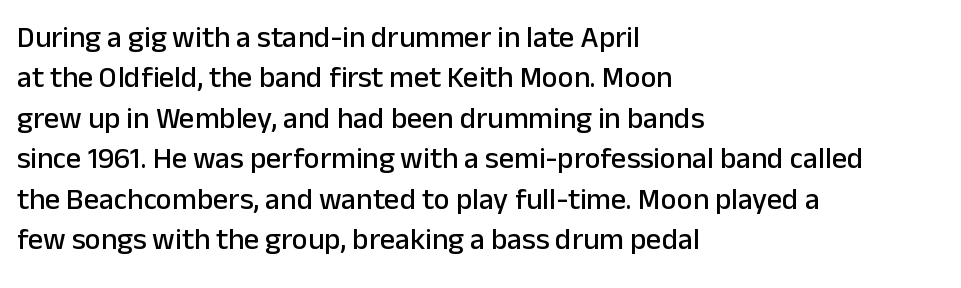
Is the letter spacing exaggerated? No — it looks like the ordinary default. The strip under each line holds only bare page. I'd call this a sans setting — the letters go barefoot. Does the leading feel generous? No, just average. The rag falls on the right side of this text block.
